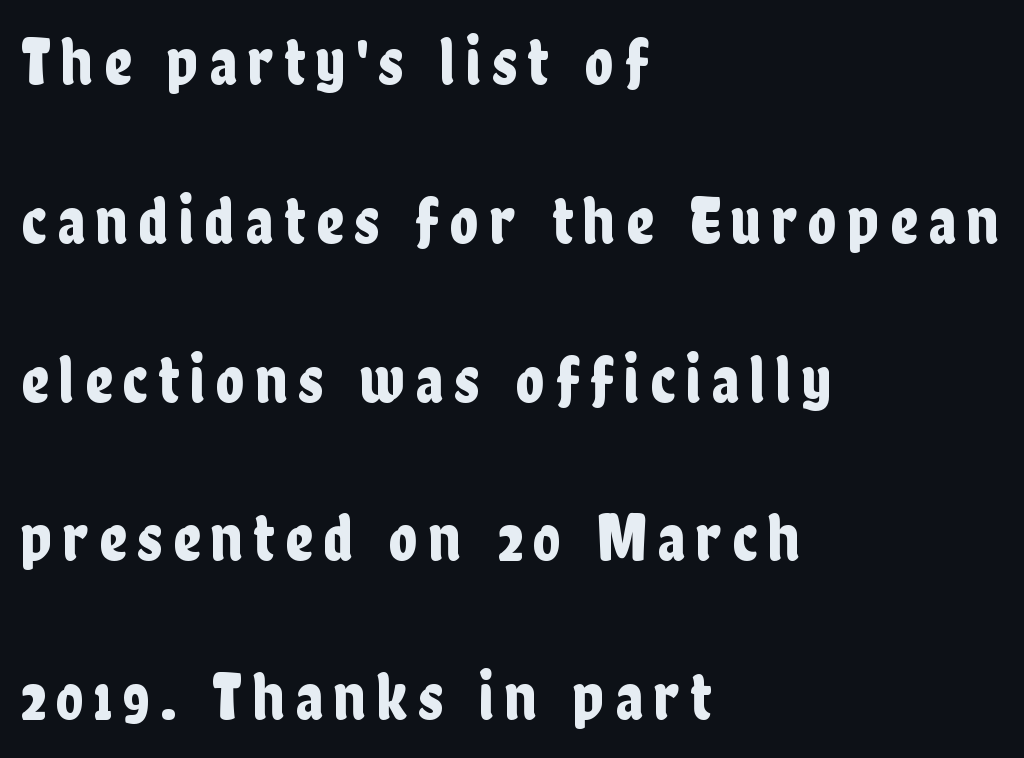
Q: Is the text italic (slanted)? A: No, it is upright.
Q: Is the typeface a serif or a sans-serif typeface? A: Sans-serif.
Q: Is the text underlined? A: No.
Q: How is the paragraph aligned? A: Left-aligned.
Q: Is the spacing between lines tight, normal or loose? A: Loose.
Q: Width (condensed, normal, or wide)? A: Condensed.
Q: Stroke contrast? A: Low.
Q: x-height? A: Medium.
Q: Monospaced? A: No.
